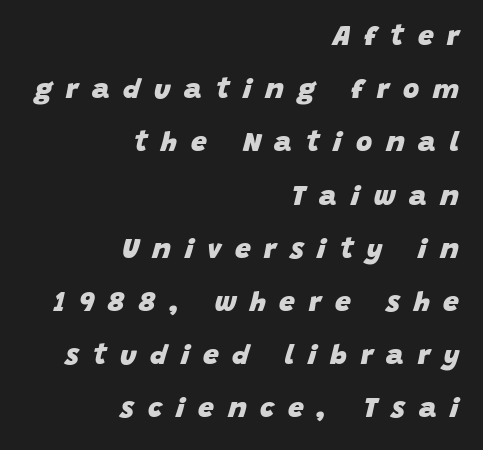
The face used here is proportionally spaced, like ordinary book or web type. Notice how the passage keeps a crisp vertical edge on the right only. Decoration check: the copy has no underline. Observe the lean: these are italic letterforms.
